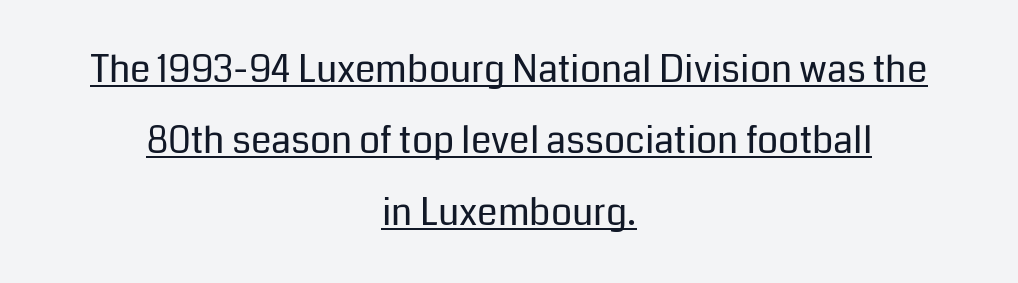
The passage shown is typed in a proportional face where columns would drift. Posture: upright roman. The characters are drawn with everyday or finer stroke widths. Horizontal bands of white between lines are thick stripes.
